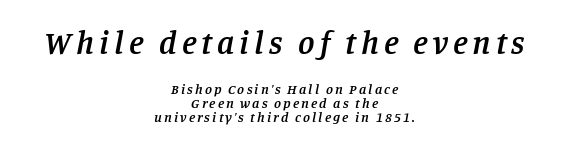
The image shows 33 px semibold serif type, italic (leaning right); set centered, tight line spacing (1.0x), not underlined; the first (top) block is 2.36x larger; low stroke contrast and a large x-height.
